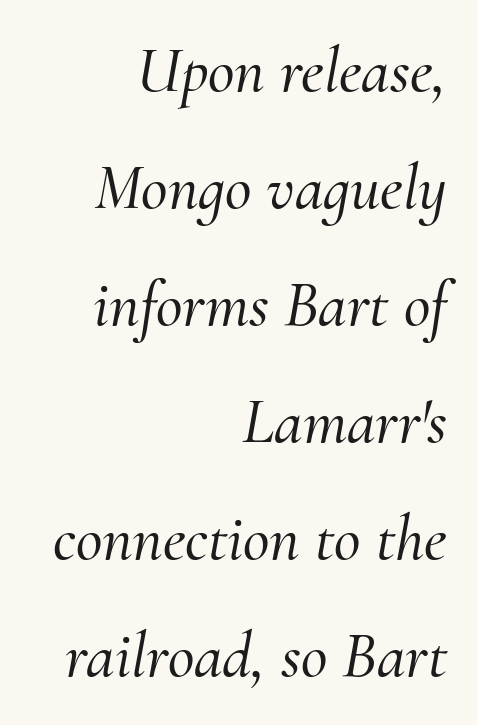
{"serif": "yes", "italic": "yes", "lean": "right", "slant_degrees": 10, "width": "normal", "stroke_contrast": "medium", "x_height": "small", "monospaced": "no", "underline": "no", "align": "right", "line_spacing_ratio": 1.8, "letter_spacing": "normal", "letter_spacing_em": 0.0, "glyph_px": 65}
